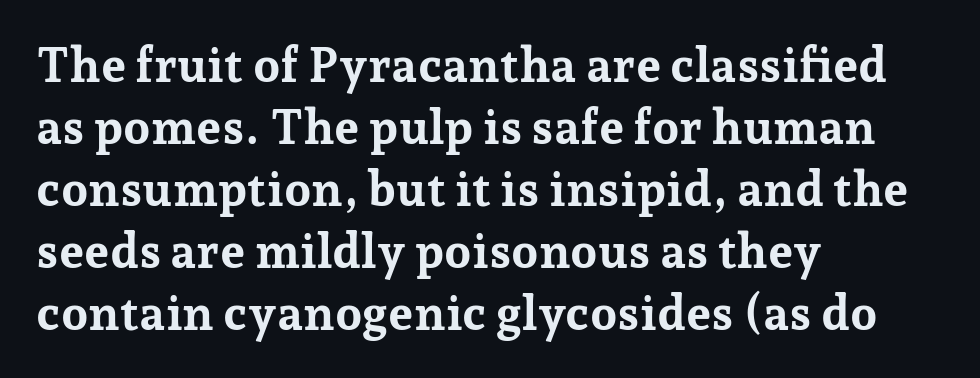
The image shows 48 px bold serif type, upright; set left-aligned, normal line spacing (1.29x), normal letter spacing, not underlined; low stroke contrast and a medium x-height.
